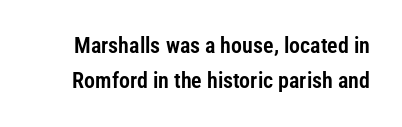
A typesetter would call this zero additional tracking. No italicization has been applied; the sample stays upright. If you measured baseline to baseline, you'd find a middling distance. Anything drawn beneath the words? Only blank space.
